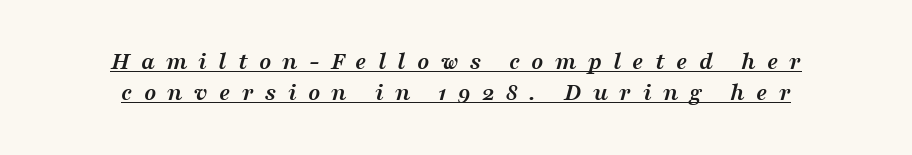
Q: Is the text bold? A: Yes.
Q: Is the text italic (slanted)? A: Yes, it leans right by about 16 degrees.
Q: Is the text underlined? A: Yes.
Q: How is the paragraph aligned? A: Centered.
Q: Is the spacing between letters normal or unusually wide? A: Unusually wide.
Q: Is the spacing between lines tight, normal or loose? A: Normal.
